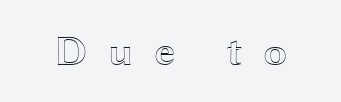
Glyph-to-glyph distance is far greater than everyday printed text. A typesetter would call this proportional, since set widths differ per character. Every stem runs plumb, perpendicular to the baseline. Check under the words: just untouched page.
